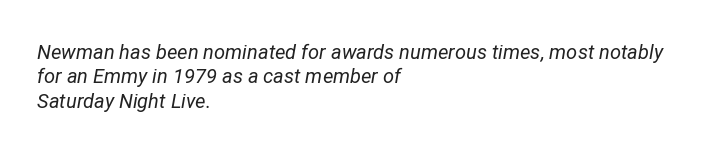
{"italic": "yes", "lean": "right", "slant_degrees": 12, "bold": "no", "underline": "no", "align": "left", "line_spacing_ratio": 1.22, "letter_spacing": "normal", "letter_spacing_em": 0.0, "glyph_px": 20}
